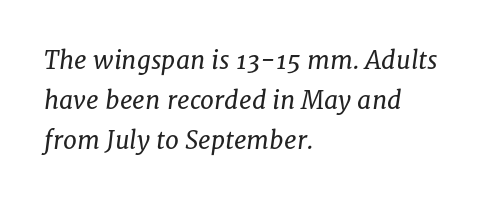
The rows are spaced the way most documents space them. Type without underlining. The line texture is even and compact thanks to regular tracking. Weight: in the light-to-regular range.
